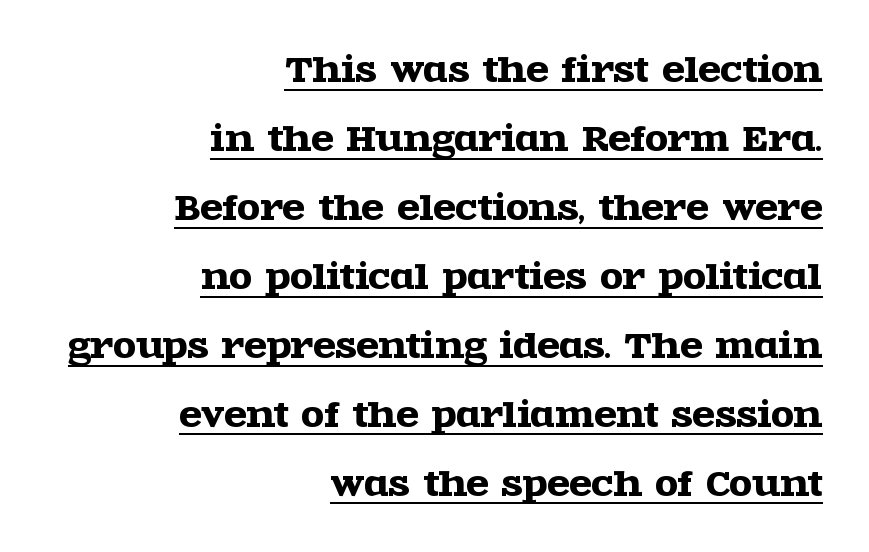
{"serif": "yes", "italic": "no", "width": "wide", "x_height": "large", "monospaced": "no", "underline": "yes", "align": "right", "line_spacing": "loose", "line_spacing_ratio": 2.09, "letter_spacing": "normal", "letter_spacing_em": 0.0, "glyph_px": 33}
